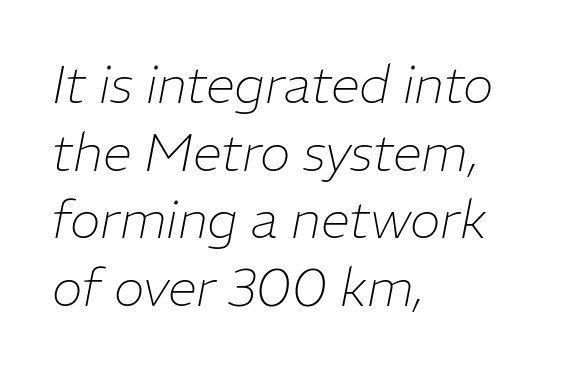
Q: Is the text bold? A: No.
Q: Is the text italic (slanted)? A: Yes, it leans right by about 11 degrees.
Q: Is the text underlined? A: No.
Q: How is the paragraph aligned? A: Left-aligned.
Q: Is the spacing between letters normal or unusually wide? A: Normal.
Q: Is the spacing between lines tight, normal or loose? A: Normal.
Q: Width (condensed, normal, or wide)? A: Normal.
Q: Stroke contrast? A: Low.
Q: x-height? A: Medium.
Q: Monospaced? A: No.
